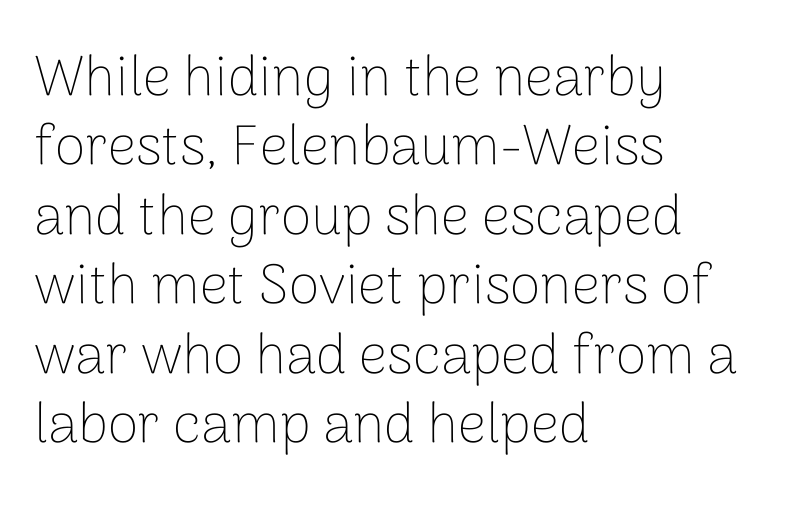
{"serif": "no", "italic": "no", "bold": "no", "weight": "thin", "width": "normal", "stroke_contrast": "low", "x_height": "medium", "monospaced": "no", "underline": "no", "align": "left", "line_spacing_ratio": 1.24, "letter_spacing": "normal", "letter_spacing_em": 0.0, "glyph_px": 56}
